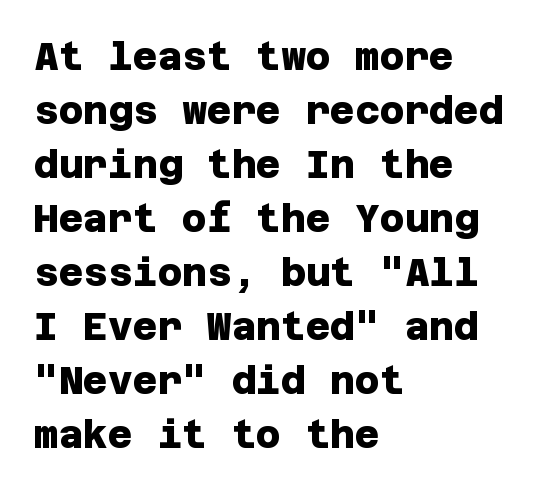
{"serif": "no", "bold": "yes", "weight": "heavy", "width": "normal", "stroke_contrast": "low", "x_height": "large", "underline": "no", "align": "left", "line_spacing": "normal", "line_spacing_ratio": 1.42, "letter_spacing": "normal", "letter_spacing_em": 0.0, "glyph_px": 38}
